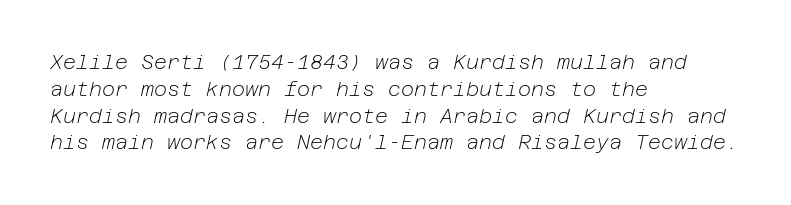
{"italic": "yes", "lean": "right", "slant_degrees": 12, "bold": "no", "underline": "no", "align": "left", "line_spacing": "normal", "line_spacing_ratio": 1.34, "letter_spacing": "normal", "letter_spacing_em": 0.0, "glyph_px": 20}
